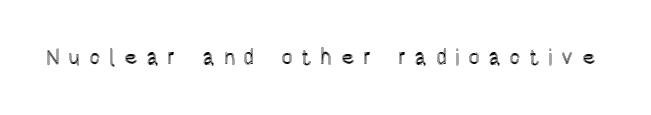
Q: Is the text italic (slanted)? A: No, it is upright.
Q: Is the text underlined? A: No.
Q: Is the spacing between letters normal or unusually wide? A: Unusually wide.
